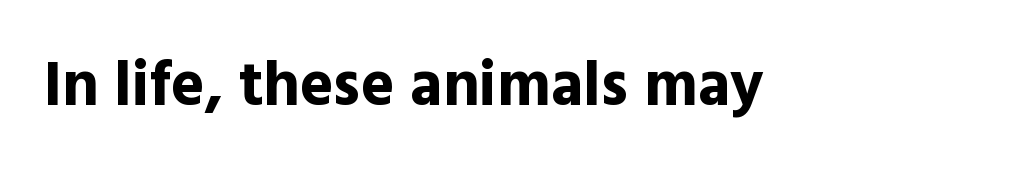
Q: Is the text bold? A: Yes.
Q: Is the text italic (slanted)? A: No, it is upright.
Q: Is the typeface a serif or a sans-serif typeface? A: Sans-serif.
Q: Is the text underlined? A: No.
Q: Is the spacing between letters normal or unusually wide? A: Normal.
Q: Width (condensed, normal, or wide)? A: Normal.
Q: x-height? A: Medium.
Q: Monospaced? A: No.
